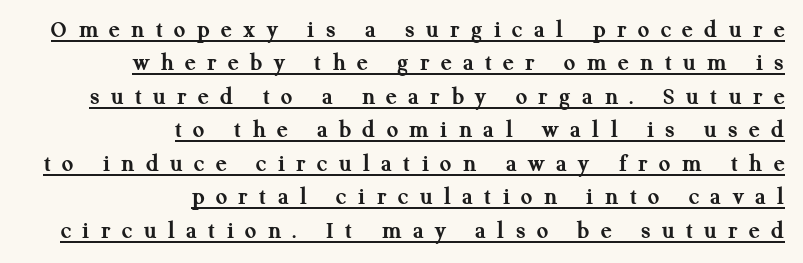
One glance says typical: line gaps are just what's usual. These lines are set flush right with a ragged left edge. Heavy-handed strokes throughout: this text is bold. Substantial extra tracking has been applied to these lines. Posture: vertical.
